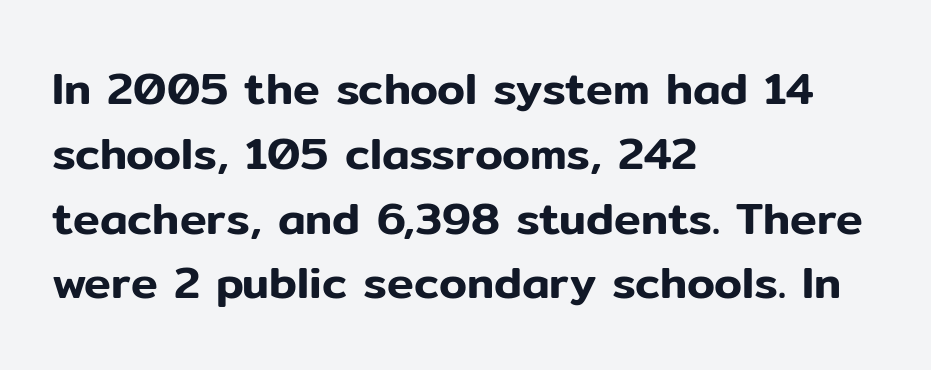
{"serif": "no", "italic": "no", "width": "normal", "stroke_contrast": "low", "x_height": "medium", "monospaced": "no", "underline": "no", "align": "left", "line_spacing": "normal", "line_spacing_ratio": 1.44, "letter_spacing": "normal", "letter_spacing_em": 0.0, "glyph_px": 45}
